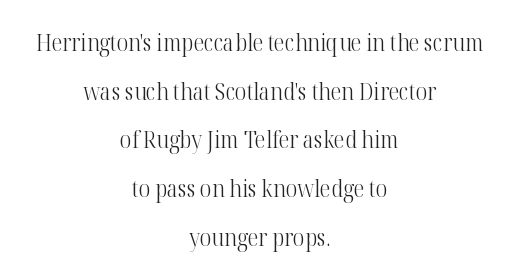
The image shows 24 px text type, upright; set centered, loose line spacing (2.03x), normal letter spacing, not underlined.
